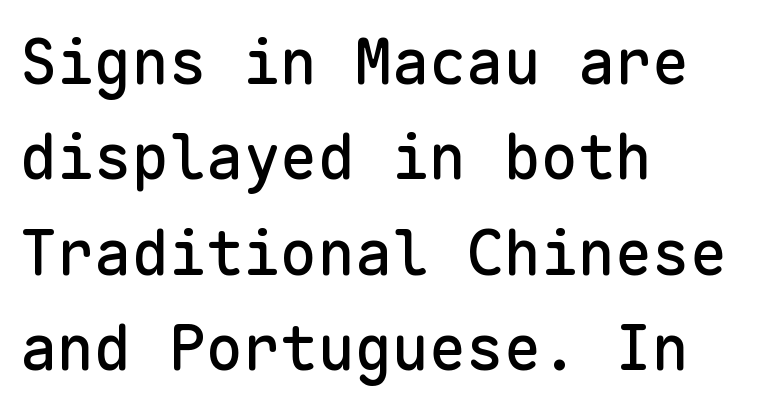
{"serif": "no", "italic": "no", "width": "normal", "stroke_contrast": "low", "x_height": "medium", "monospaced": "yes", "underline": "no", "align": "left", "line_spacing": "normal", "line_spacing_ratio": 1.54, "letter_spacing": "normal", "letter_spacing_em": 0.0, "glyph_px": 62}
